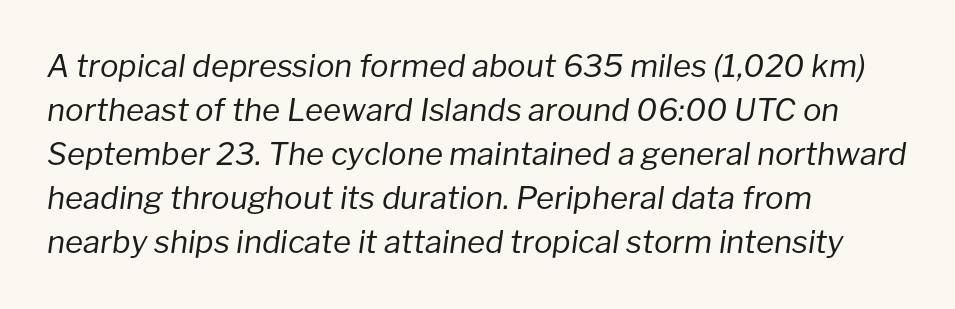
{"italic": "yes", "lean": "right", "slant_degrees": 8, "bold": "no", "weight": "regular", "width": "normal", "stroke_contrast": "low", "x_height": "medium", "monospaced": "no", "underline": "no", "align": "left", "line_spacing": "normal", "line_spacing_ratio": 1.42, "letter_spacing": "normal", "letter_spacing_em": 0.0, "glyph_px": 31}
